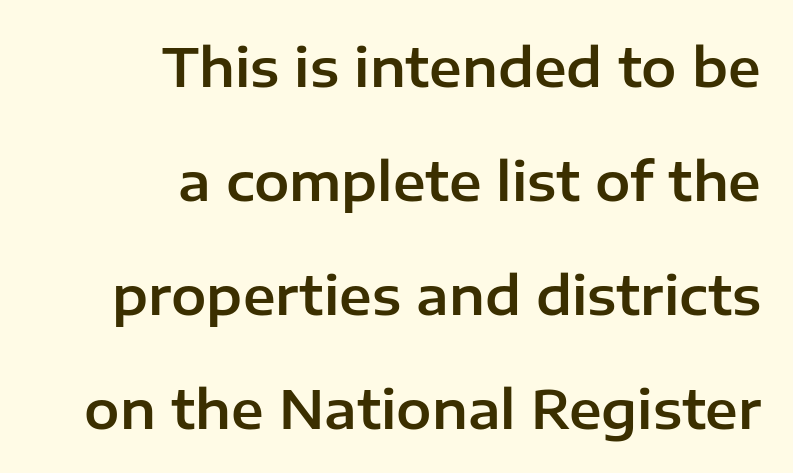
{"serif": "no", "italic": "no", "width": "normal", "stroke_contrast": "low", "x_height": "medium", "monospaced": "no", "underline": "no", "align": "right", "line_spacing": "loose", "line_spacing_ratio": 2.15, "letter_spacing": "normal", "letter_spacing_em": 0.0, "glyph_px": 53}
